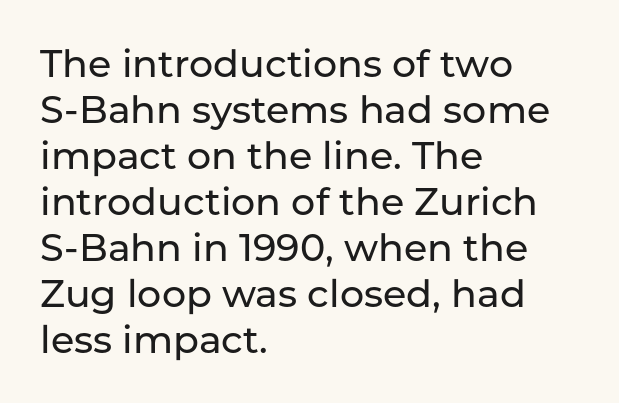
{"serif": "no", "italic": "no", "width": "normal", "stroke_contrast": "low", "x_height": "medium", "monospaced": "no", "underline": "no", "align": "left", "line_spacing_ratio": 1.21, "letter_spacing": "normal", "letter_spacing_em": 0.0, "glyph_px": 38}
